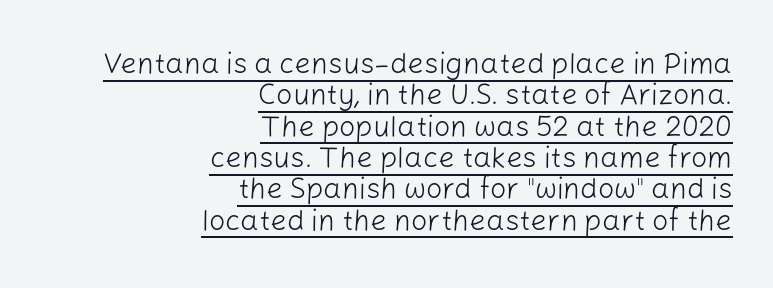
Notice how the passage keeps a crisp vertical edge on the right only. This is roman type, the default non-slanted kind. Looks like regular typesetting: each glyph gets only the width it needs. The words here are underlined. Typographically, this falls in the sans-serif category.
